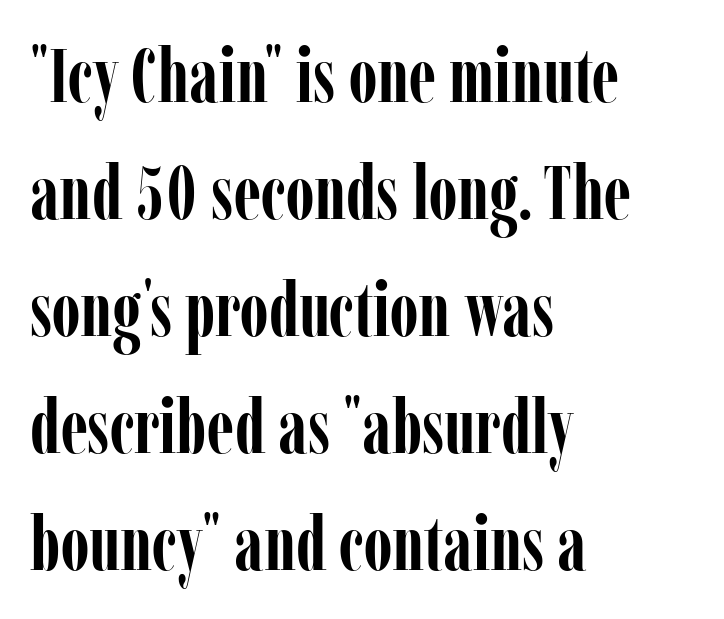
The image shows 75 px semibold, condensed serif type, upright; set left-aligned, normal line spacing (1.56x), normal letter spacing, not underlined; low stroke contrast and a medium x-height.
